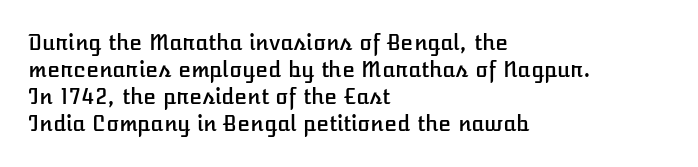
{"italic": "no", "underline": "no", "align": "left", "line_spacing": "normal", "line_spacing_ratio": 1.29, "letter_spacing": "normal", "letter_spacing_em": 0.0, "glyph_px": 21}
